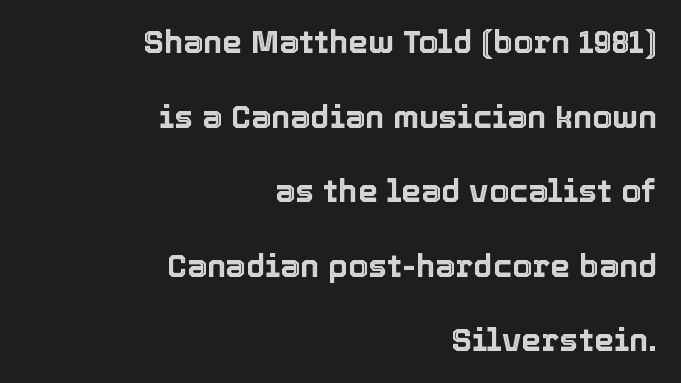
Think of a printed novel: that variable character pitch is what you see here. Tall strokes in this sample are plumb rather than angled. Each new line begins a long way beneath the previous one. Caption: multi-line text, flush right, ragged left. This rendering leaves character spacing at its baseline value. Plain, unruled lines of type.
